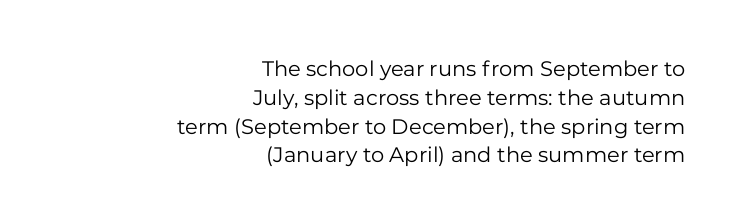
Q: Is the text bold? A: No.
Q: Is the text italic (slanted)? A: No, it is upright.
Q: Is the text underlined? A: No.
Q: How is the paragraph aligned? A: Right-aligned.
Q: Is the spacing between letters normal or unusually wide? A: Normal.
Q: Is the spacing between lines tight, normal or loose? A: Normal.
